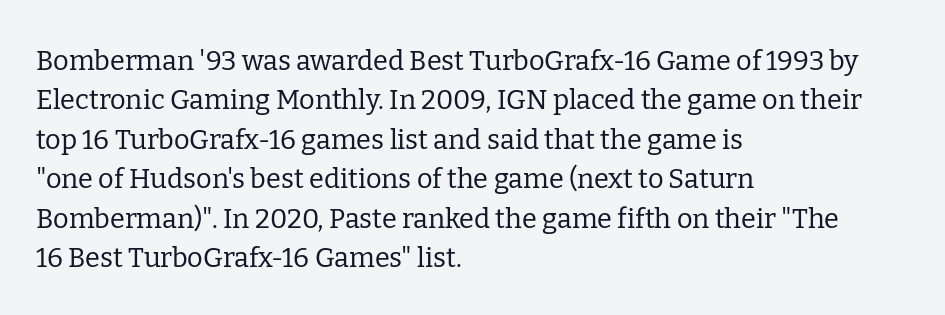
Quick note: not italic, upright. Is the stroke heavy? The answer is a plain regular-or-lighter. The setting favours the left margin, as ordinary paragraphs usually do. Has an underline been added? It has not. Tracking here is standard; glyphs follow each other at the usual distance. Line spacing here is normal.
